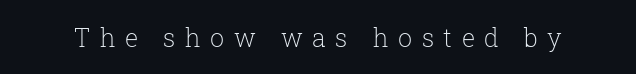
The image shows 25 px text type, upright; set unusually wide letter spacing (+0.38 em), not underlined.
